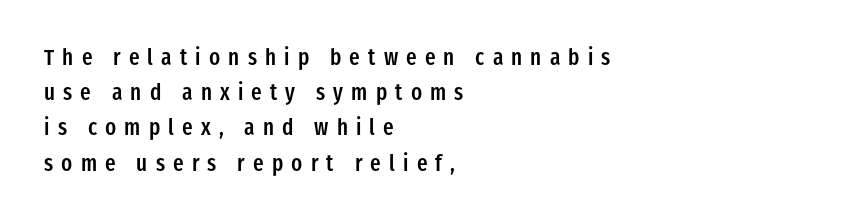
The image shows 22 px text type, upright; set left-aligned, normal line spacing (1.6x), unusually wide letter spacing (+0.37 em), not underlined.
